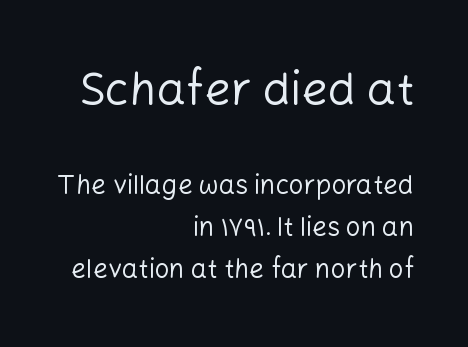
{"serif": "no", "italic": "no", "bold": "no", "weight": "regular", "width": "normal", "stroke_contrast": "low", "x_height": "medium", "monospaced": "no", "underline": "no", "align": "right", "line_spacing": "normal", "line_spacing_ratio": 1.61, "letter_spacing": "normal", "letter_spacing_em": 0.0, "larger_block": "first", "size_ratio": 1.77, "glyph_px": 46}
